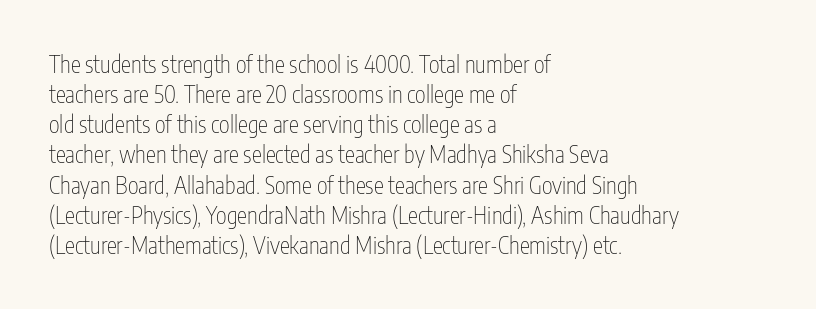
Teacher's note: observe the even left margin — that is flush-left alignment. Does extra space separate the letters? No, they use regular spacing. In terms of posture, this sample is upright. The glyphs are unaccompanied by any horizontal stroke below them. The lines sit at an ordinary, default distance from one another.
